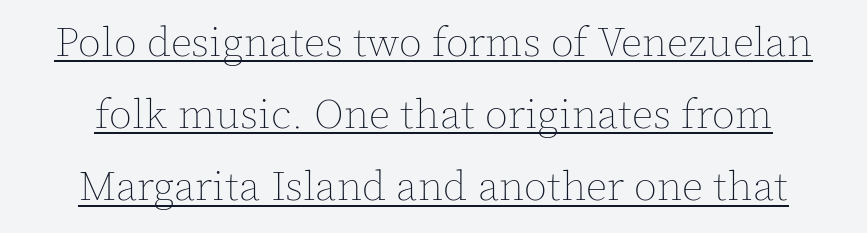
The image shows 42 px thin type, upright; set line spacing 1.72x, normal letter spacing, underlined; a medium x-height.
